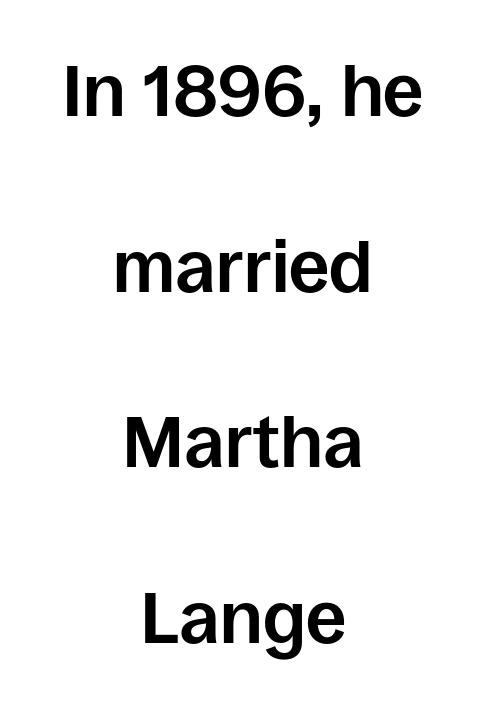
Ordinary non-slanted type is in use. The string is rendered with underlining switched off. The rendering uses a large line-height, opening up the rows. Compared with a flush-left layout, this one balances lines on the center instead.
